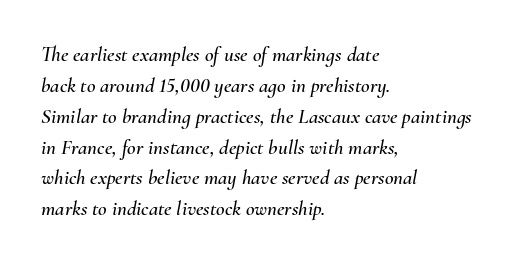
Q: Is the text italic (slanted)? A: Yes, it leans right by about 10 degrees.
Q: Is the text underlined? A: No.
Q: How is the paragraph aligned? A: Left-aligned.
Q: Is the spacing between letters normal or unusually wide? A: Normal.
Q: Is the spacing between lines tight, normal or loose? A: Normal.
